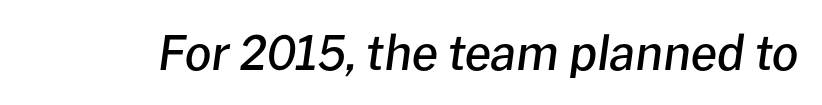
{"italic": "yes", "lean": "right", "slant_degrees": 8, "bold": "semi", "weight": "semibold", "width": "normal", "stroke_contrast": "low", "x_height": "medium", "monospaced": "no", "underline": "no", "letter_spacing": "normal", "letter_spacing_em": 0.0, "glyph_px": 47}
